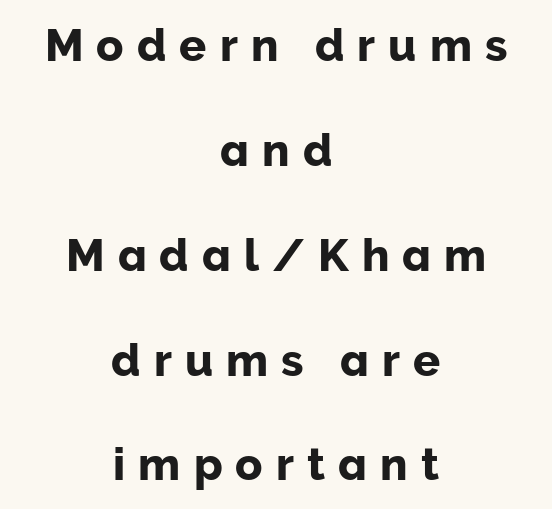
The image shows 45 px sans-serif type, upright; set centered, loose line spacing (2.33x), unusually wide letter spacing (+0.29 em), not underlined; low stroke contrast and a medium x-height.
